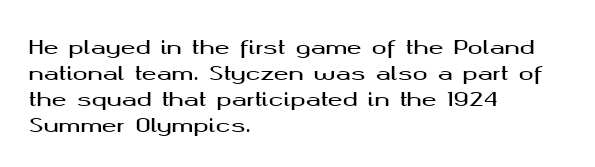
{"italic": "no", "underline": "no", "align": "left", "line_spacing": "normal", "line_spacing_ratio": 1.3, "letter_spacing": "normal", "letter_spacing_em": 0.0, "glyph_px": 20}
